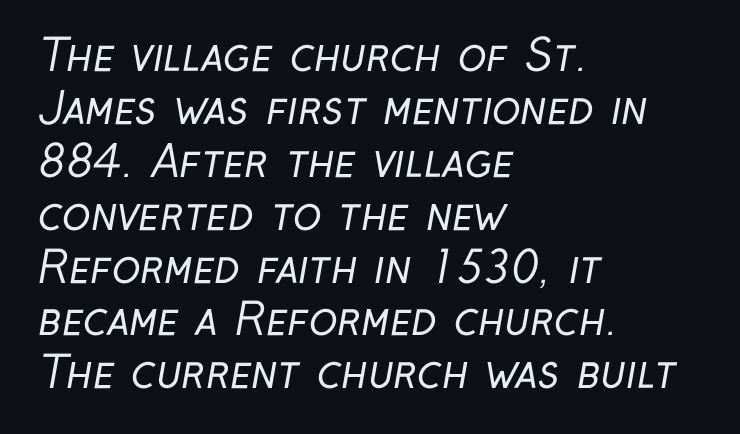
Q: Is the text bold? A: No.
Q: Is the typeface a serif or a sans-serif typeface? A: Sans-serif.
Q: Is the text underlined? A: No.
Q: How is the paragraph aligned? A: Left-aligned.
Q: Is the spacing between letters normal or unusually wide? A: Normal.
Q: Width (condensed, normal, or wide)? A: Condensed.
Q: Stroke contrast? A: Low.
Q: x-height? A: Medium.
Q: Monospaced? A: No.
